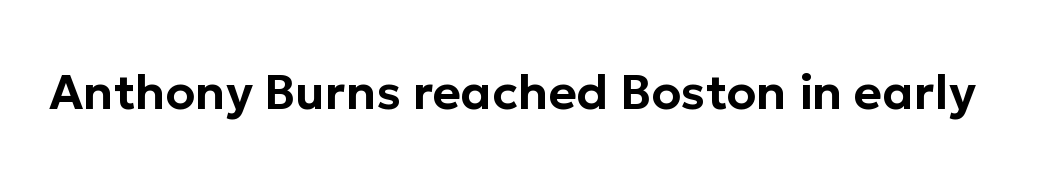
Q: Is the text italic (slanted)? A: No, it is upright.
Q: Is the typeface a serif or a sans-serif typeface? A: Sans-serif.
Q: Is the text underlined? A: No.
Q: Is the spacing between letters normal or unusually wide? A: Normal.
Q: Width (condensed, normal, or wide)? A: Normal.
Q: Stroke contrast? A: Low.
Q: x-height? A: Medium.
Q: Monospaced? A: No.
